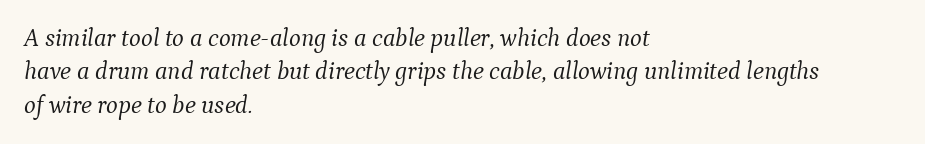
Q: Is the text bold? A: No.
Q: Is the text italic (slanted)? A: Yes, it leans right by about 9 degrees.
Q: Is the text underlined? A: No.
Q: How is the paragraph aligned? A: Left-aligned.
Q: Is the spacing between letters normal or unusually wide? A: Normal.
Q: Is the spacing between lines tight, normal or loose? A: Normal.
